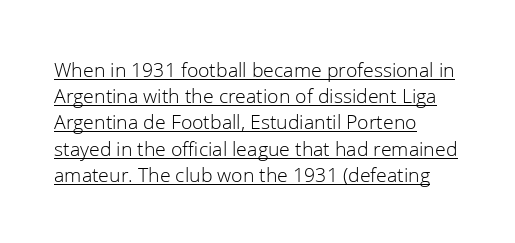
Q: Is the text bold? A: No.
Q: Is the text italic (slanted)? A: No, it is upright.
Q: Is the text underlined? A: Yes.
Q: How is the paragraph aligned? A: Left-aligned.
Q: Is the spacing between letters normal or unusually wide? A: Normal.
Q: Is the spacing between lines tight, normal or loose? A: Normal.
